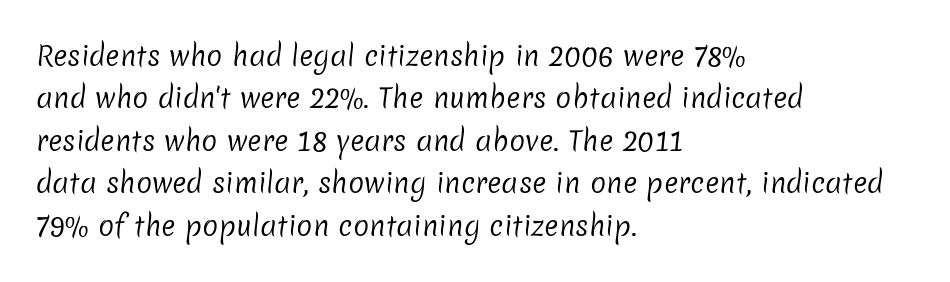
Teacher's note: observe the even left margin — that is flush-left alignment. Students, observe: this is what conventionally led text looks like. Check under the words: just untouched page. The font sits on the lighter half of the weight spectrum, regular included.
